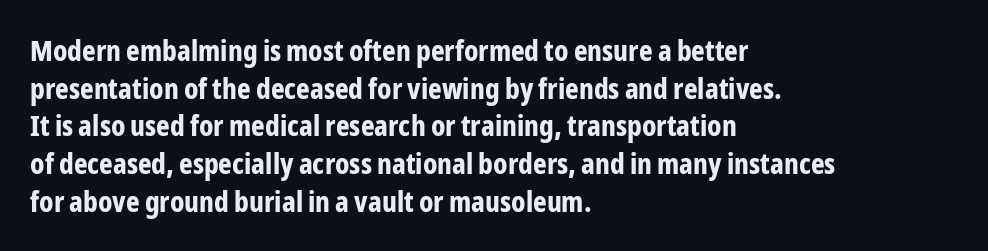
Unlike a traditional serif, this face leaves its strokes unadorned. Each letter keeps its own natural width here, so spacing adapts to shape. Nothing unusual about the tracking: characters are spaced as the font intends. The gap between lines stays unmarked. Every character sits straight up, as roman type does. Visually the block forms a straight wall on the left and a jagged coastline on the right.
